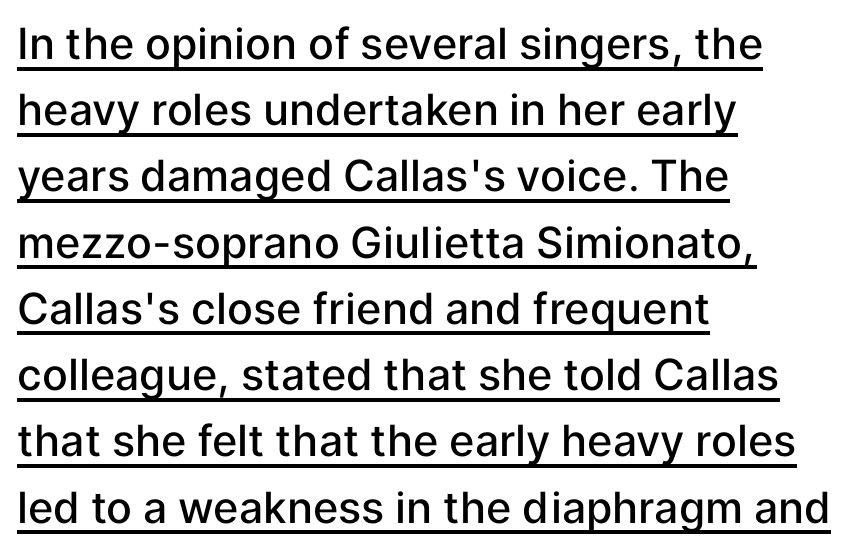
In terms of posture, this sample is upright. Regarding leading, the lines here are spaced in the standard way. To sum up the face: it is a sans, with no serifs. Typesetter's note: demi weight, one step under bold. Character widths vary here, with narrow letters taking less room than wide ones.
